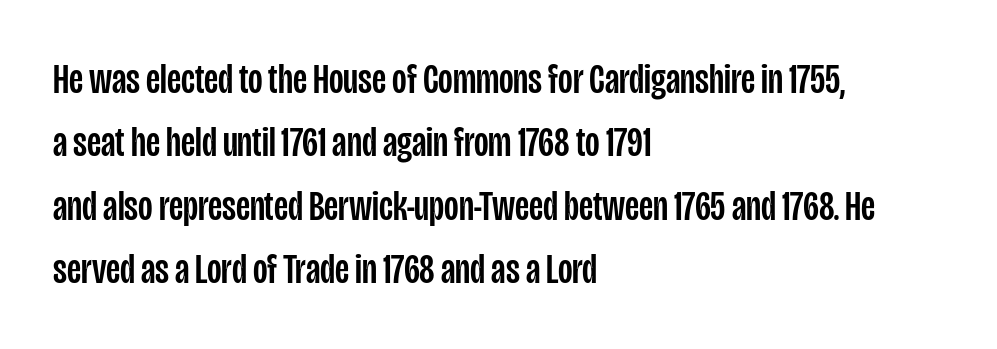
Q: Is the text italic (slanted)? A: No, it is upright.
Q: Is the typeface a serif or a sans-serif typeface? A: Sans-serif.
Q: Is the text underlined? A: No.
Q: How is the paragraph aligned? A: Left-aligned.
Q: Is the spacing between letters normal or unusually wide? A: Normal.
Q: Is the spacing between lines tight, normal or loose? A: Normal.
Q: Width (condensed, normal, or wide)? A: Condensed.
Q: Stroke contrast? A: Low.
Q: x-height? A: Large.
Q: Monospaced? A: No.
